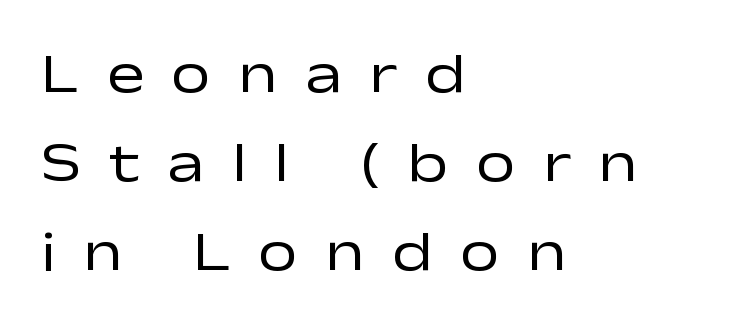
The paragraph has a hard left edge and a soft right edge. Students, observe: this is what conventionally led text looks like. The line texture is sparse and dotted thanks to wide tracking. Serifs: no, the terminals of the letterforms are clean.
